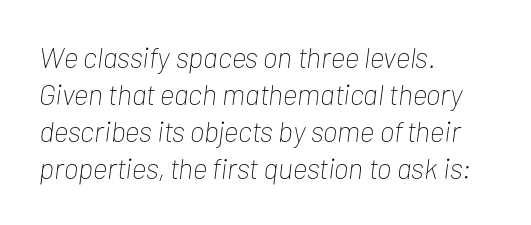
{"italic": "yes", "lean": "right", "slant_degrees": 7, "bold": "no", "weight": "thin", "width": "condensed", "stroke_contrast": "low", "x_height": "medium", "monospaced": "no", "underline": "no", "align": "left", "line_spacing": "normal", "line_spacing_ratio": 1.28, "letter_spacing": "normal", "letter_spacing_em": 0.0, "glyph_px": 29}
